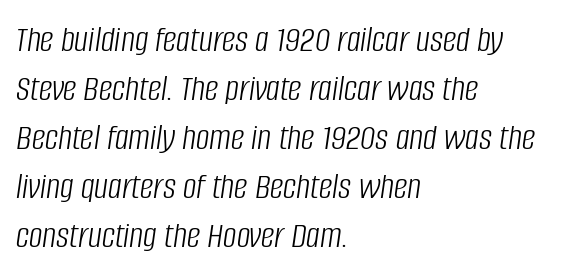
Q: Is the text bold? A: No.
Q: Is the text italic (slanted)? A: Yes, it leans right by about 8 degrees.
Q: Is the text underlined? A: No.
Q: How is the paragraph aligned? A: Left-aligned.
Q: Is the spacing between letters normal or unusually wide? A: Normal.
Q: Is the spacing between lines tight, normal or loose? A: Normal.
Q: Width (condensed, normal, or wide)? A: Condensed.
Q: Stroke contrast? A: Low.
Q: x-height? A: Large.
Q: Monospaced? A: No.
